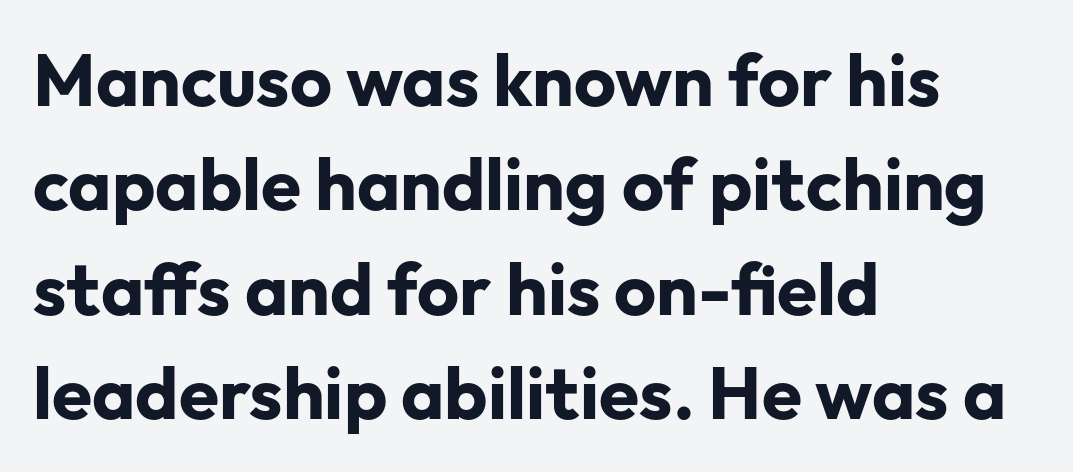
{"serif": "no", "italic": "no", "bold": "yes", "weight": "bold", "width": "normal", "stroke_contrast": "low", "x_height": "medium", "monospaced": "no", "underline": "no", "align": "left", "line_spacing": "normal", "line_spacing_ratio": 1.43, "letter_spacing": "normal", "letter_spacing_em": 0.0, "glyph_px": 73}
